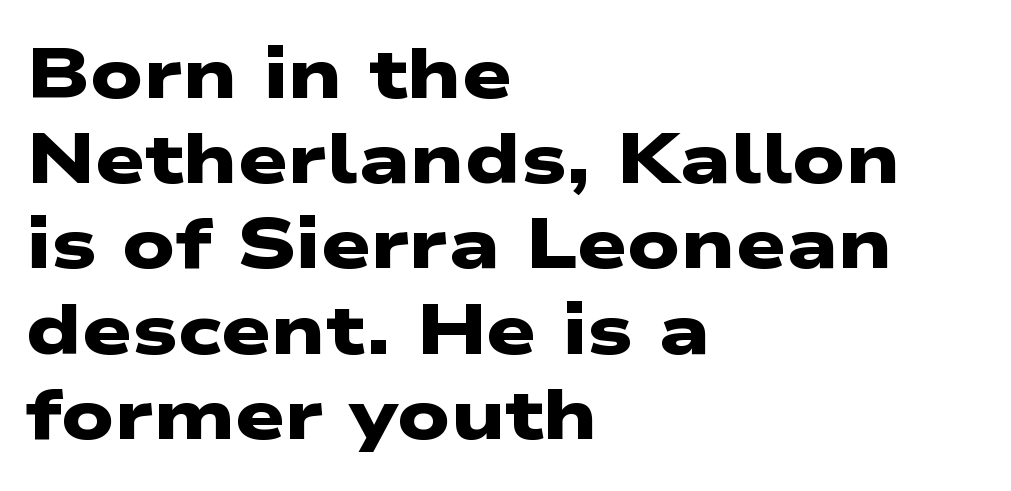
Q: Is the text bold? A: Yes.
Q: Is the typeface a serif or a sans-serif typeface? A: Sans-serif.
Q: Is the text underlined? A: No.
Q: How is the paragraph aligned? A: Left-aligned.
Q: Is the spacing between letters normal or unusually wide? A: Normal.
Q: Width (condensed, normal, or wide)? A: Wide.
Q: Stroke contrast? A: Low.
Q: x-height? A: Medium.
Q: Monospaced? A: No.
